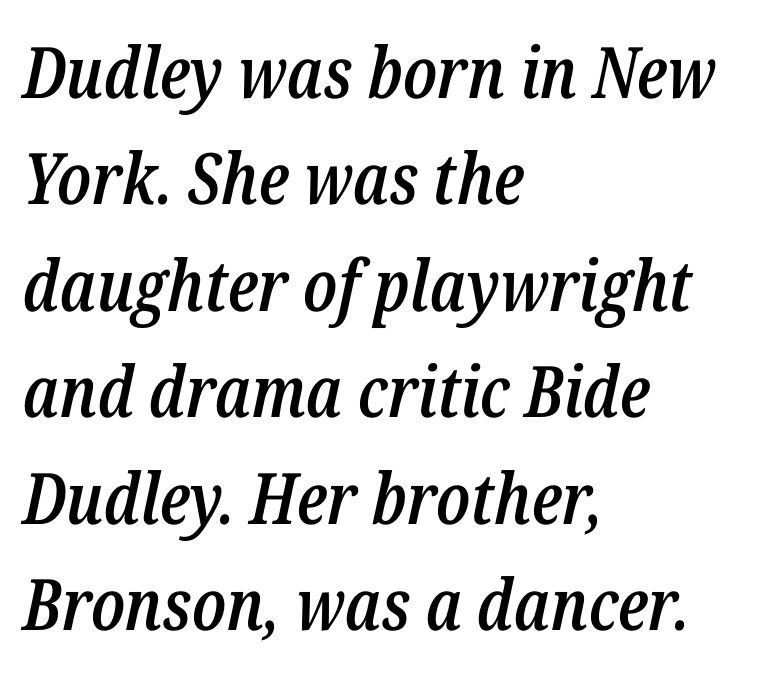
The image shows 71 px semibold, condensed type, italic (leaning right); set left-aligned, normal line spacing (1.5x), normal letter spacing, not underlined; low stroke contrast and a medium x-height.
